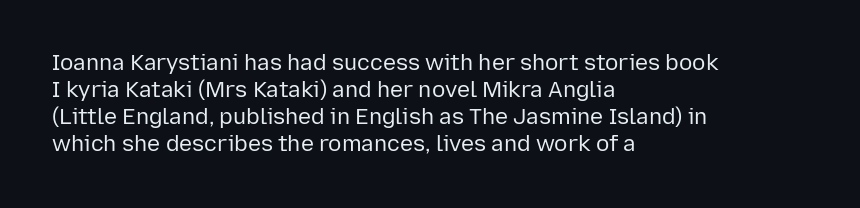
Q: Is the text bold? A: No.
Q: Is the text italic (slanted)? A: No, it is upright.
Q: Is the text underlined? A: No.
Q: How is the paragraph aligned? A: Left-aligned.
Q: Is the spacing between letters normal or unusually wide? A: Normal.
